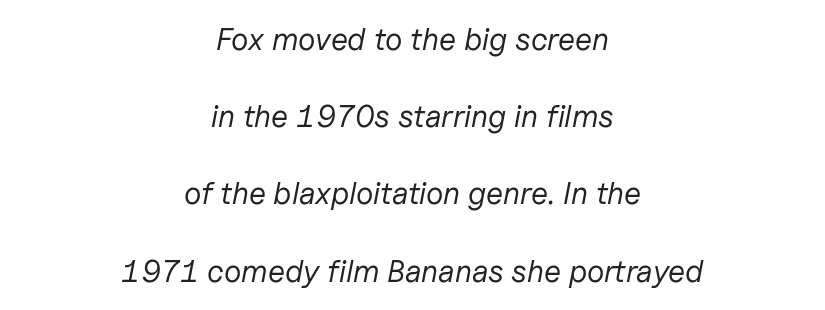
Q: Is the text bold? A: No.
Q: Is the text italic (slanted)? A: Yes, it leans right by about 11 degrees.
Q: Is the text underlined? A: No.
Q: How is the paragraph aligned? A: Centered.
Q: Is the spacing between letters normal or unusually wide? A: Normal.
Q: Is the spacing between lines tight, normal or loose? A: Loose.
Q: Width (condensed, normal, or wide)? A: Normal.
Q: Stroke contrast? A: Low.
Q: x-height? A: Medium.
Q: Monospaced? A: No.
